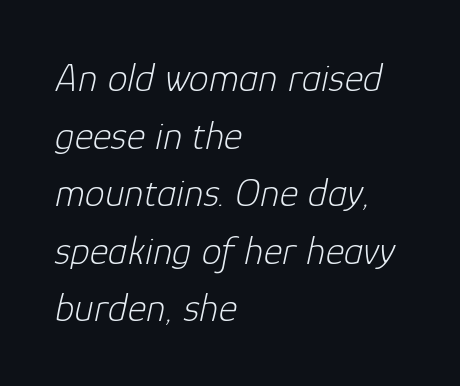
{"italic": "yes", "lean": "right", "slant_degrees": 12, "bold": "no", "weight": "light", "width": "normal", "stroke_contrast": "low", "x_height": "medium", "monospaced": "no", "underline": "no", "align": "left", "line_spacing": "normal", "line_spacing_ratio": 1.44, "letter_spacing": "normal", "letter_spacing_em": 0.0, "glyph_px": 40}
